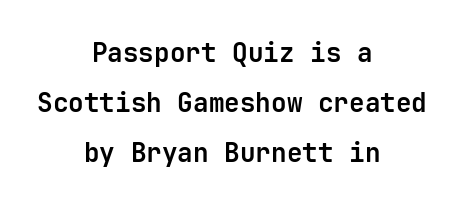
Glance below the letters and you will spot only blank space. Characters follow at the spacing the type designer built in. Is there any slant? The stems are plumb. Does the leading feel generous? Absolutely, it's lavish. Which margin do the lines hug? Neither — every line sits in the middle.
